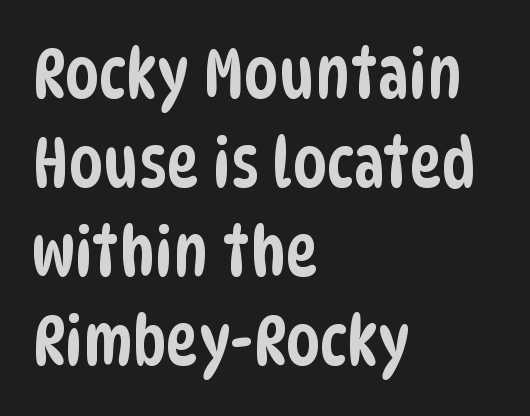
{"serif": "no", "width": "condensed", "stroke_contrast": "low", "x_height": "large", "monospaced": "no", "underline": "no", "align": "left", "line_spacing": "normal", "line_spacing_ratio": 1.29, "letter_spacing": "normal", "letter_spacing_em": 0.0, "glyph_px": 69}
